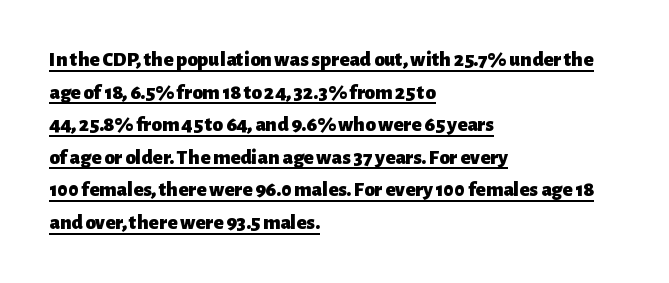
The image shows 21 px bold type, upright; set left-aligned, normal line spacing (1.55x), normal letter spacing, underlined.
